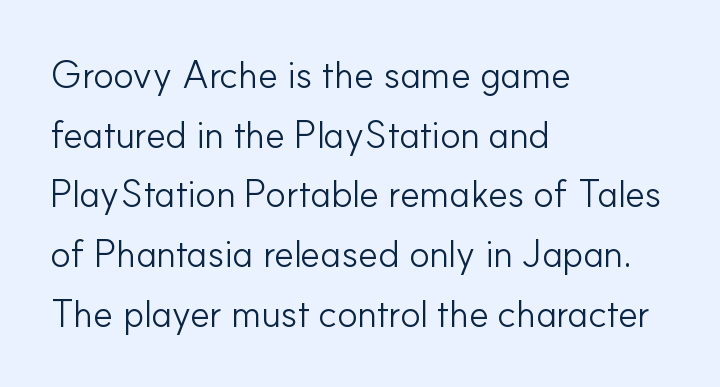
Q: Is the text bold? A: No.
Q: Is the text italic (slanted)? A: No, it is upright.
Q: Is the typeface a serif or a sans-serif typeface? A: Sans-serif.
Q: Is the text underlined? A: No.
Q: How is the paragraph aligned? A: Left-aligned.
Q: Is the spacing between letters normal or unusually wide? A: Normal.
Q: Is the spacing between lines tight, normal or loose? A: Normal.
Q: Width (condensed, normal, or wide)? A: Normal.
Q: Stroke contrast? A: Low.
Q: x-height? A: Small.
Q: Monospaced? A: No.
